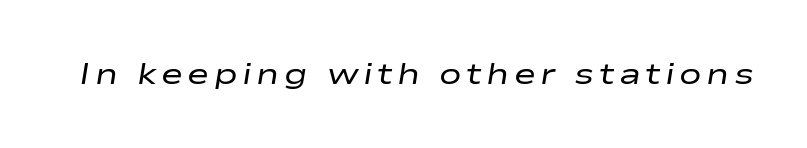
{"italic": "yes", "lean": "right", "slant_degrees": 9, "bold": "no", "weight": "regular", "width": "wide", "stroke_contrast": "low", "x_height": "medium", "monospaced": "no", "underline": "no", "glyph_px": 30}
